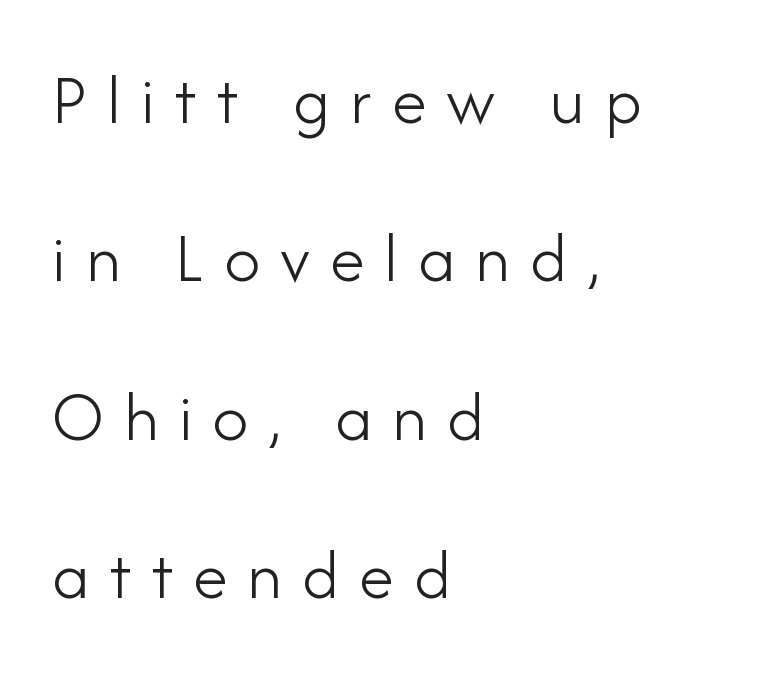
Spacing verdict: proportional, widths tailored to each character. The letters stand upright; this is a roman face. The font sits on the lighter half of the weight spectrum, regular included. Does the copy run flush right? No — it runs flush left.
